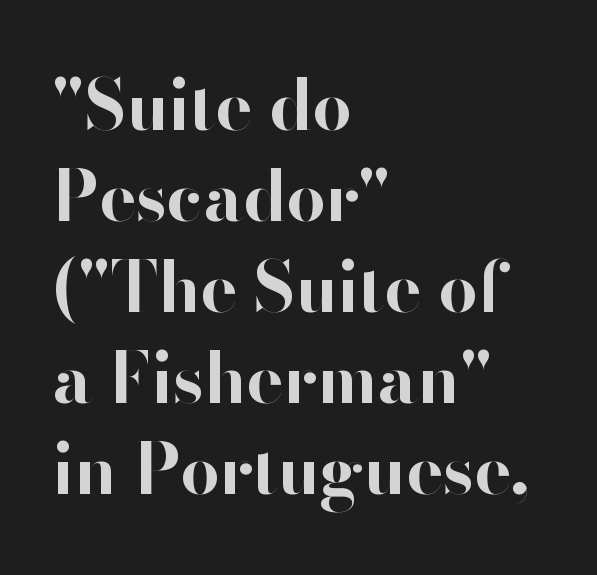
The designer went with a sans here, leaving each stem footless. Spacing verdict: proportional, widths tailored to each character. Does the leading feel generous? No, just average. The rag falls on the right side of this text block. There is no visible air inserted between adjacent glyphs.
